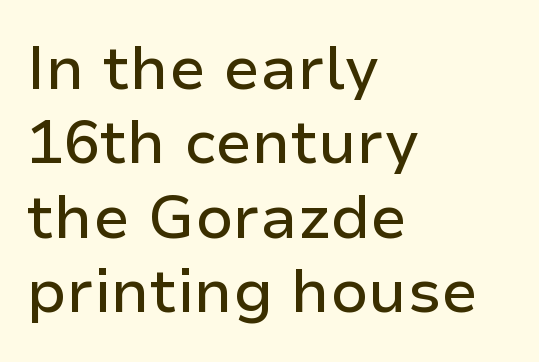
{"serif": "no", "italic": "no", "width": "normal", "stroke_contrast": "low", "x_height": "medium", "monospaced": "no", "underline": "no", "align": "left", "line_spacing_ratio": 1.22, "letter_spacing": "normal", "letter_spacing_em": 0.0, "glyph_px": 61}
